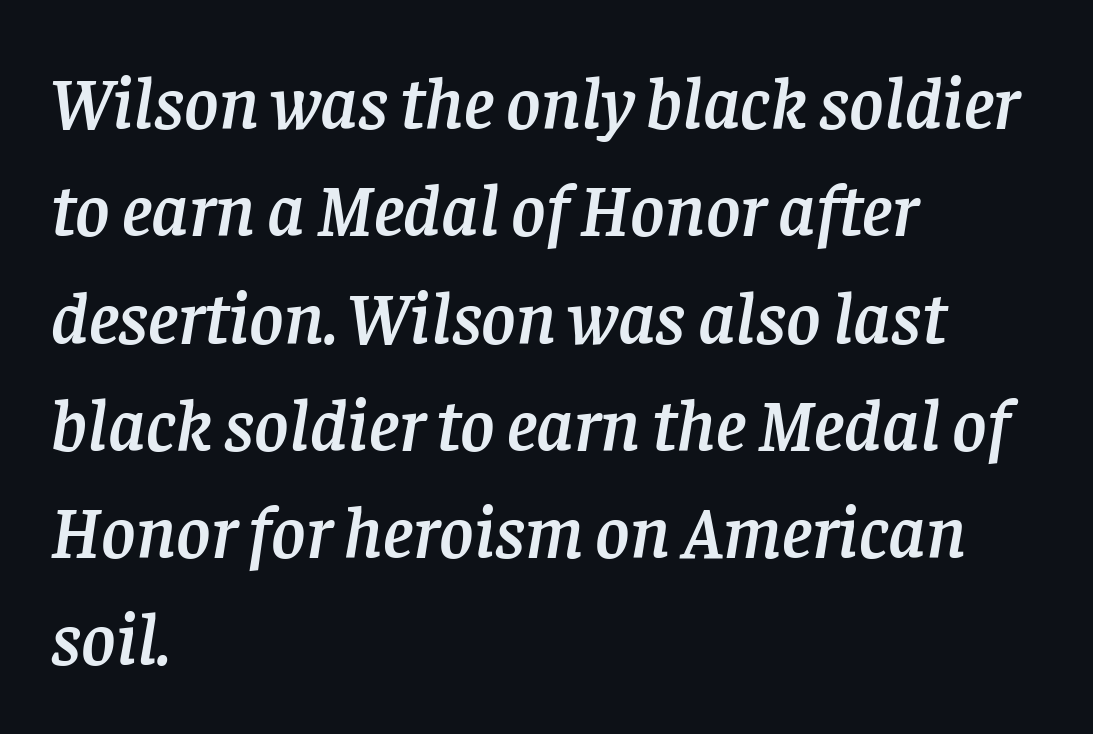
{"serif": "yes", "italic": "yes", "lean": "right", "slant_degrees": 8, "width": "normal", "stroke_contrast": "low", "x_height": "large", "monospaced": "no", "underline": "no", "align": "left", "line_spacing": "normal", "line_spacing_ratio": 1.45, "letter_spacing": "normal", "letter_spacing_em": 0.0, "glyph_px": 74}
